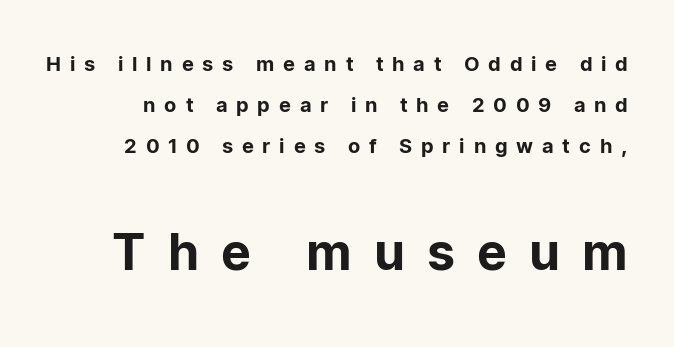
Substantial extra tracking has been applied to these lines. The passage shown is not underscored anywhere. Widely set lines give the paragraph a tall, airy silhouette. Think of a printed novel: that variable character pitch is what you see here. Rendered with straight, roman letterforms. I'd call this a sans setting — the letters go barefoot.
